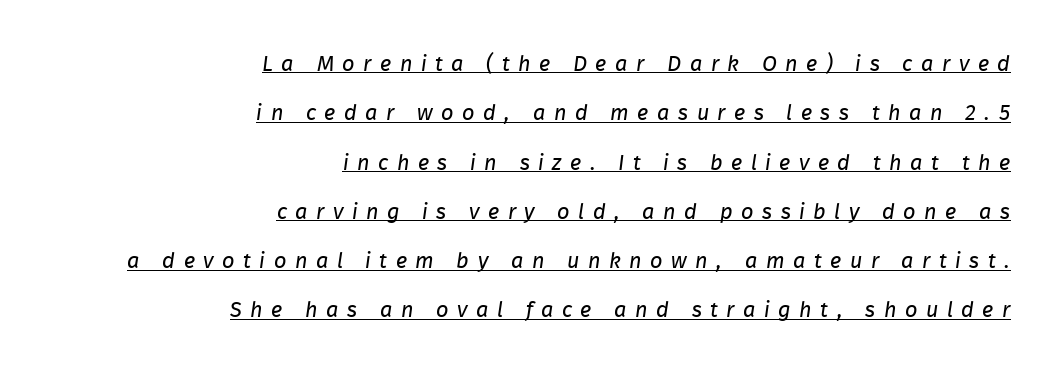
Whoever set this chose breathing room over compactness in the vertical rhythm. The rendering uses the underline text-decoration. The setting favours the right margin, as signatures and pull-quotes sometimes do. Counters stay open thanks to moderate or lighter strokes. Tracking value appears strongly positive — letters spread wide.
